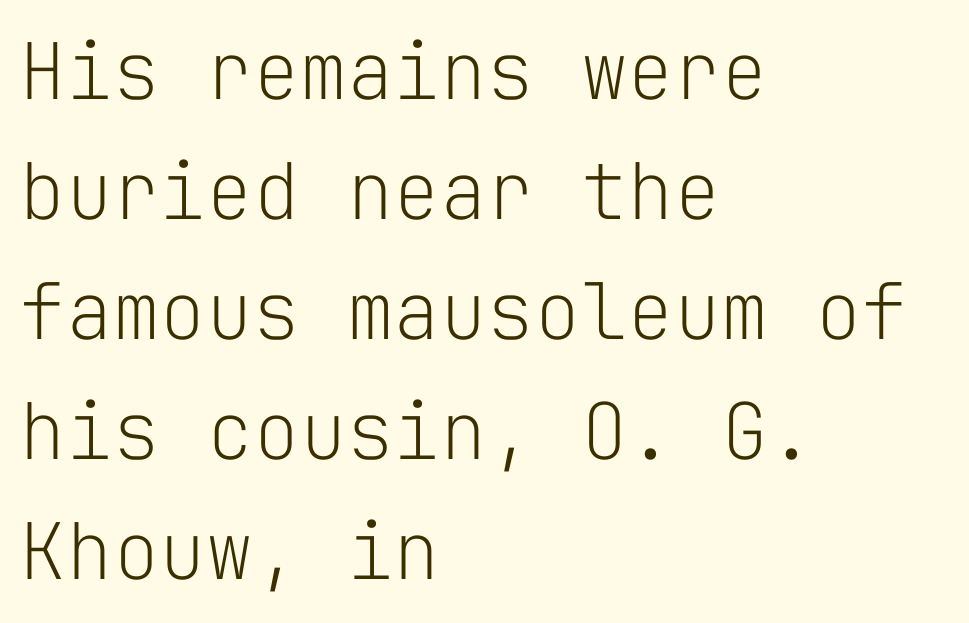
The characters are drawn with everyday or finer stroke widths. Every stem runs plumb, perpendicular to the baseline. Nothing unusual about the tracking: characters are spaced as the font intends. Typographically, this falls in the sans-serif category. The space beneath each line is pristine and unruled. The rendering uses a moderate line-height, typical for paragraphs.
